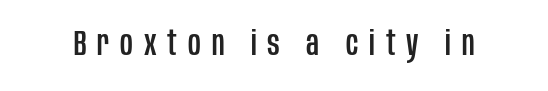
{"serif": "no", "italic": "no", "width": "condensed", "stroke_contrast": "low", "x_height": "large", "monospaced": "no", "underline": "no", "letter_spacing": "wide", "letter_spacing_em": 0.31, "glyph_px": 35}
